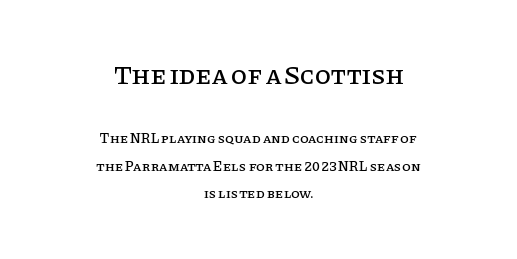
Q: Is the text italic (slanted)? A: No, it is upright.
Q: Is the text underlined? A: No.
Q: How is the paragraph aligned? A: Centered.
Q: Is the spacing between letters normal or unusually wide? A: Normal.
Q: Is the spacing between lines tight, normal or loose? A: Loose.
Q: Which block of text is set in a larger size, the first (top) or the second (bottom)? A: The first (top) one.
